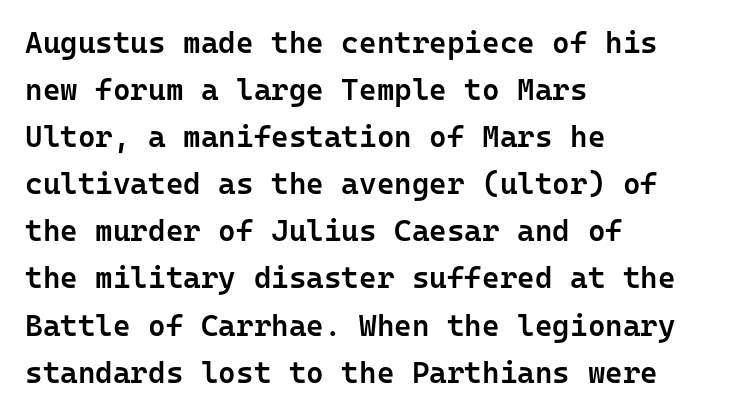
{"serif": "no", "italic": "no", "bold": "semi", "weight": "semibold", "width": "normal", "stroke_contrast": "low", "x_height": "medium", "monospaced": "yes", "underline": "no", "align": "left", "line_spacing": "normal", "line_spacing_ratio": 1.57, "letter_spacing": "normal", "letter_spacing_em": 0.0, "glyph_px": 30}
